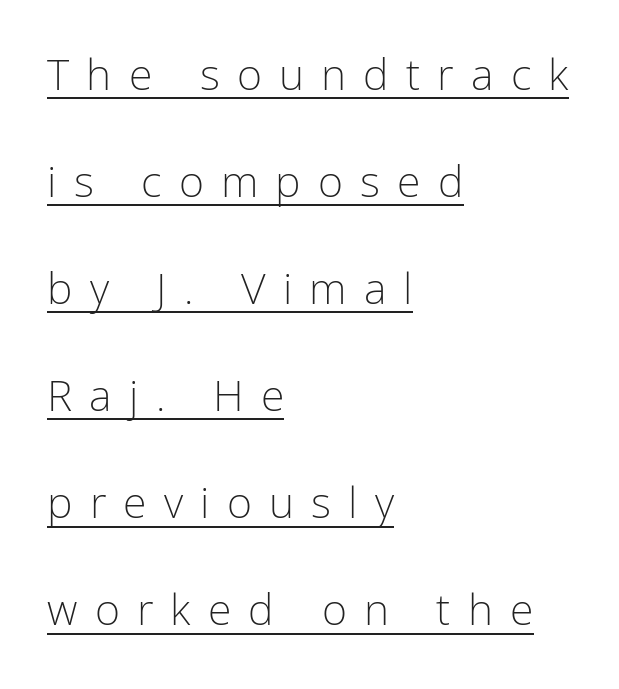
{"serif": "no", "italic": "no", "bold": "no", "weight": "light", "width": "condensed", "stroke_contrast": "low", "x_height": "medium", "monospaced": "no", "underline": "yes", "align": "left", "line_spacing": "loose", "line_spacing_ratio": 2.49, "letter_spacing": "wide", "letter_spacing_em": 0.4, "glyph_px": 43}
